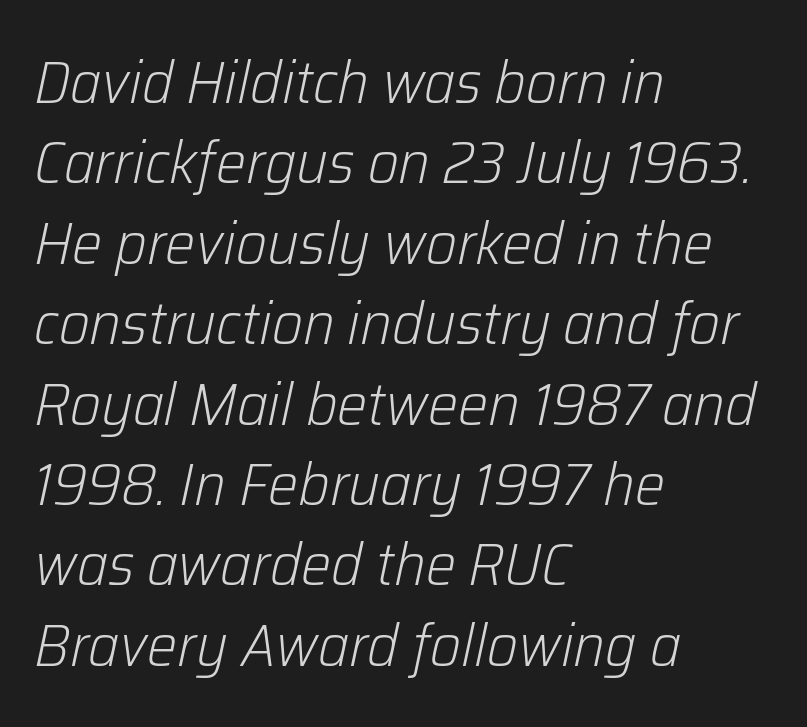
Horizontal bands of white between lines are of average thickness. The face looks like a standard text weight, possibly lighter. Compared with ordinary roman type, these characters are visibly tilted. Glance below the letters and you will spot only blank space.
